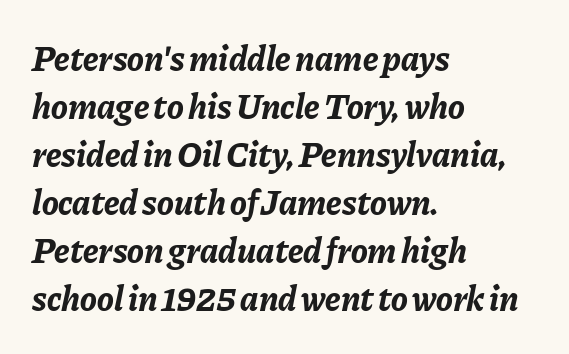
Q: Is the text bold? A: Yes.
Q: Is the text italic (slanted)? A: Yes, it leans right by about 11 degrees.
Q: Is the text underlined? A: No.
Q: How is the paragraph aligned? A: Left-aligned.
Q: Is the spacing between letters normal or unusually wide? A: Normal.
Q: Is the spacing between lines tight, normal or loose? A: Normal.
Q: Width (condensed, normal, or wide)? A: Normal.
Q: Stroke contrast? A: Low.
Q: x-height? A: Medium.
Q: Monospaced? A: No.
